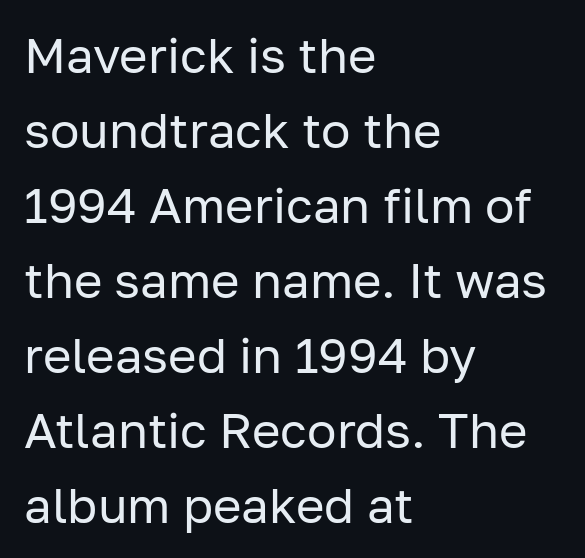
Decoration check: the copy has no underline. The weight tops out at a normal text grade. Short note: letters normally spaced. Posture: straight, roman, zero tilt.
